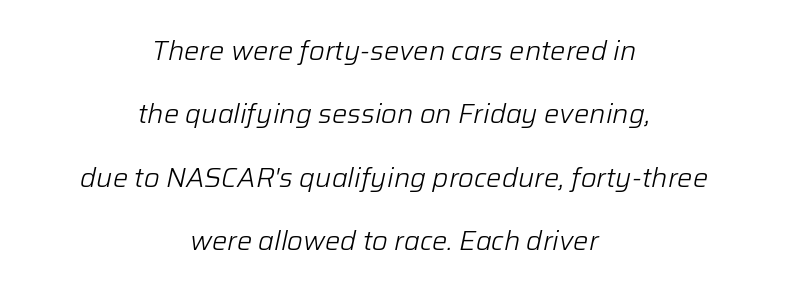
Q: Is the text bold? A: No.
Q: Is the text italic (slanted)? A: Yes, it leans right by about 12 degrees.
Q: Is the text underlined? A: No.
Q: How is the paragraph aligned? A: Centered.
Q: Is the spacing between letters normal or unusually wide? A: Normal.
Q: Is the spacing between lines tight, normal or loose? A: Loose.
